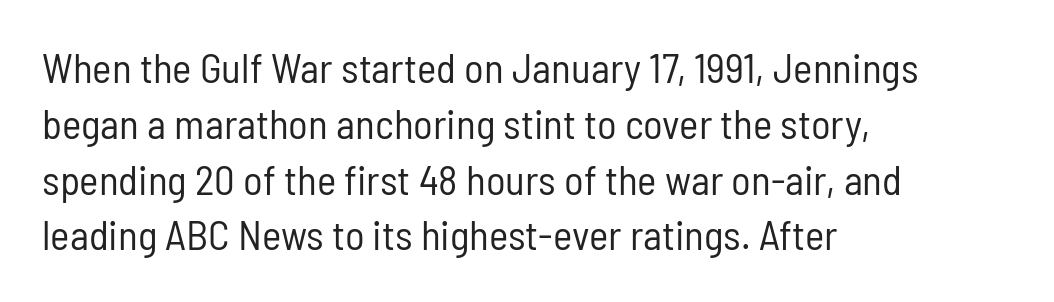
The image shows 41 px regular-weight, condensed sans-serif type, upright; set left-aligned, normal line spacing (1.36x), normal letter spacing, not underlined; low stroke contrast and a medium x-height.
